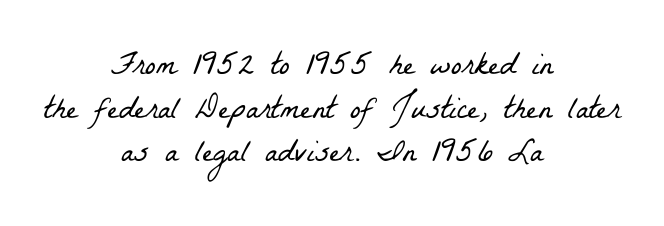
Neither beginnings nor endings align; midpoints do. Caption: face not bold, strokes unweighted. Inter-character spacing is left at the font's built-in metrics. Clear beneath every line of the passage. Varying glyph widths throughout — classic text-font behaviour.
